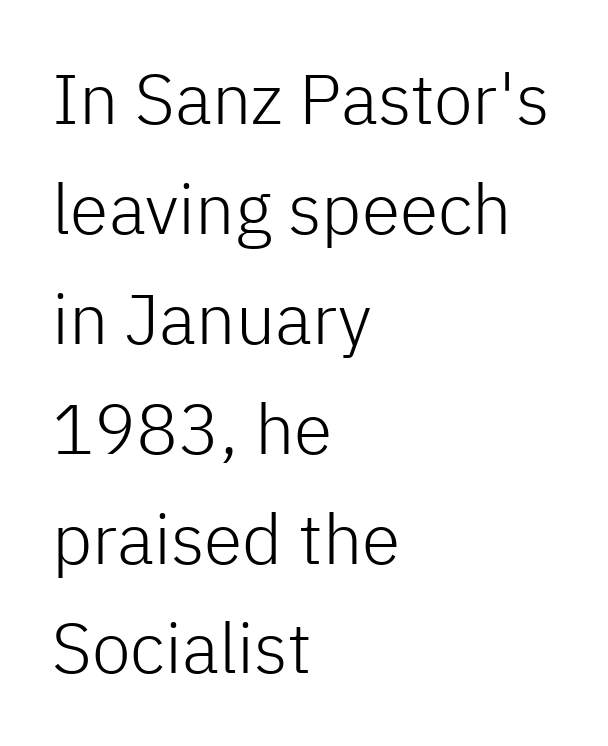
Q: Is the text bold? A: No.
Q: Is the text italic (slanted)? A: No, it is upright.
Q: Is the typeface a serif or a sans-serif typeface? A: Sans-serif.
Q: Is the text underlined? A: No.
Q: How is the paragraph aligned? A: Left-aligned.
Q: Is the spacing between letters normal or unusually wide? A: Normal.
Q: Is the spacing between lines tight, normal or loose? A: Normal.
Q: Width (condensed, normal, or wide)? A: Normal.
Q: Stroke contrast? A: Low.
Q: x-height? A: Medium.
Q: Monospaced? A: No.
